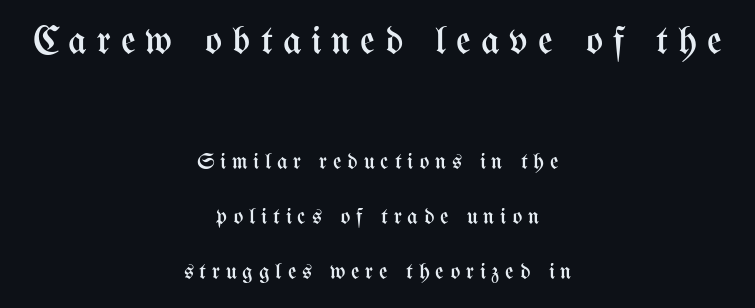
The image shows 40 px regular-weight, condensed type, upright; set centered, loose line spacing (2.39x), unusually wide letter spacing (+0.25 em), not underlined; the first (top) block is 1.74x larger; medium stroke contrast and a medium x-height.
